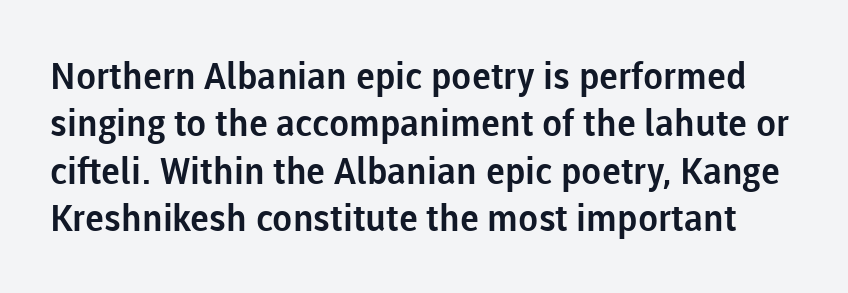
The image shows 37 px sans-serif type, upright; set normal line spacing (1.28x), normal letter spacing, not underlined; low stroke contrast and a medium x-height.
